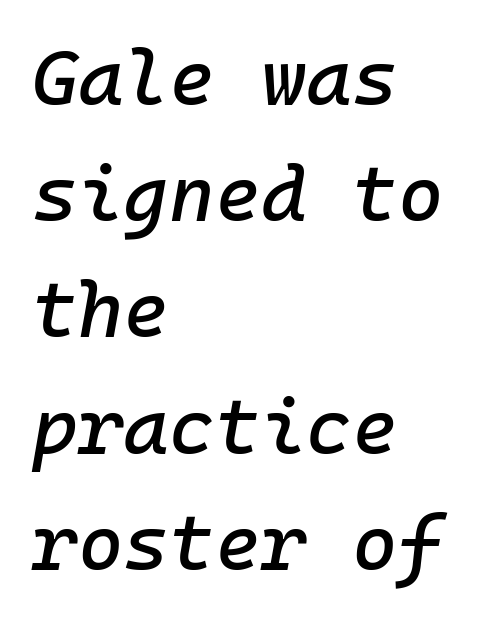
Tall strokes in this sample are angled rather than plumb. Left-aligned paragraph, ragged on the right. Horizontal bands of white between lines are of average thickness. Any mark beneath the type? The region is blank.
